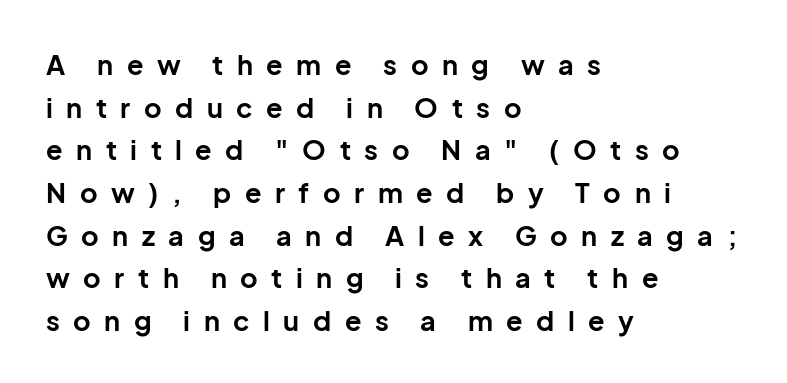
The letters are spread apart with noticeably loose tracking. Quick note: not italic, upright. Letters rest on an invisible, unmarked baseline. These lines carry a lot of weight — the face is fully bold.
